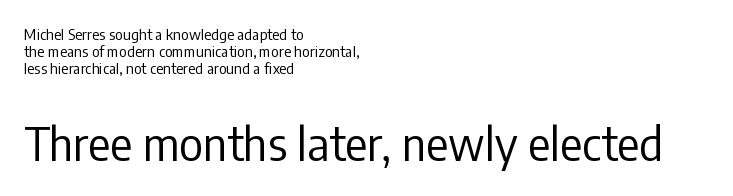
Q: Is the text bold? A: No.
Q: Is the text italic (slanted)? A: No, it is upright.
Q: Is the typeface a serif or a sans-serif typeface? A: Sans-serif.
Q: Is the text underlined? A: No.
Q: How is the paragraph aligned? A: Left-aligned.
Q: Is the spacing between letters normal or unusually wide? A: Normal.
Q: Is the spacing between lines tight, normal or loose? A: Tight.
Q: Which block of text is set in a larger size, the first (top) or the second (bottom)? A: The second (bottom) one.
Q: Width (condensed, normal, or wide)? A: Condensed.
Q: Stroke contrast? A: Low.
Q: x-height? A: Medium.
Q: Monospaced? A: No.
